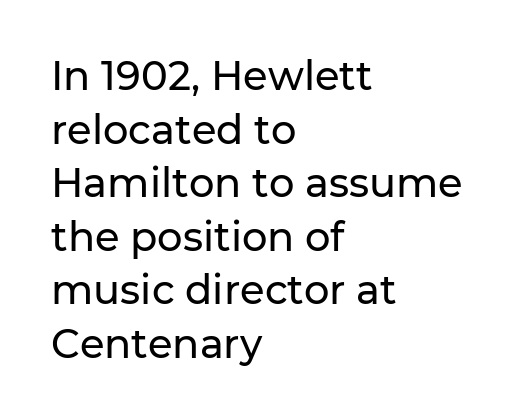
The image shows 40 px sans-serif type, upright; set left-aligned, normal line spacing (1.34x), normal letter spacing, not underlined; low stroke contrast and a medium x-height.
